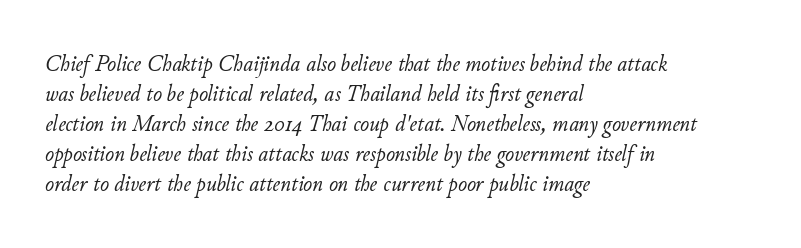
Q: Is the text bold? A: No.
Q: Is the text italic (slanted)? A: Yes, it leans right by about 11 degrees.
Q: Is the text underlined? A: No.
Q: How is the paragraph aligned? A: Left-aligned.
Q: Is the spacing between letters normal or unusually wide? A: Normal.
Q: Is the spacing between lines tight, normal or loose? A: Normal.
